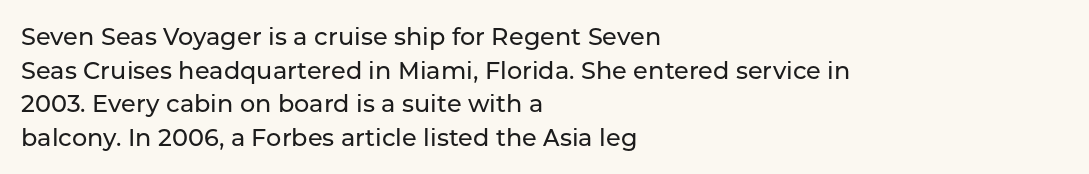
Q: Is the text italic (slanted)? A: No, it is upright.
Q: Is the text underlined? A: No.
Q: How is the paragraph aligned? A: Left-aligned.
Q: Is the spacing between letters normal or unusually wide? A: Normal.
Q: Is the spacing between lines tight, normal or loose? A: Normal.
